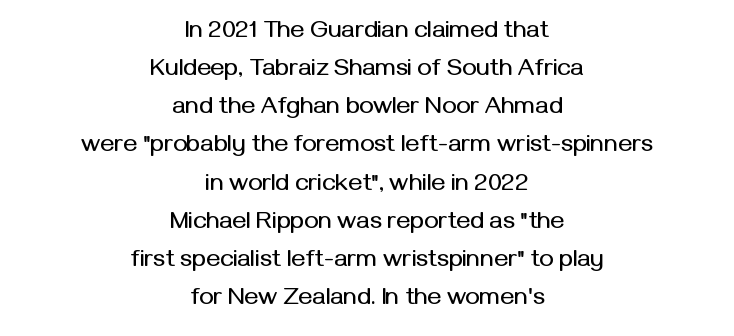
{"italic": "no", "underline": "no", "align": "center", "line_spacing": "normal", "line_spacing_ratio": 1.59, "letter_spacing": "normal", "letter_spacing_em": 0.0, "glyph_px": 24}
